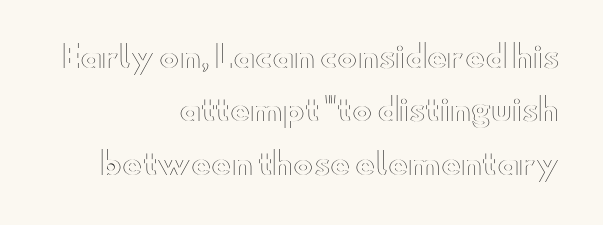
{"italic": "no", "width": "wide", "x_height": "small", "monospaced": "no", "underline": "no", "align": "right", "line_spacing_ratio": 1.78, "letter_spacing": "normal", "letter_spacing_em": 0.0, "glyph_px": 30}
